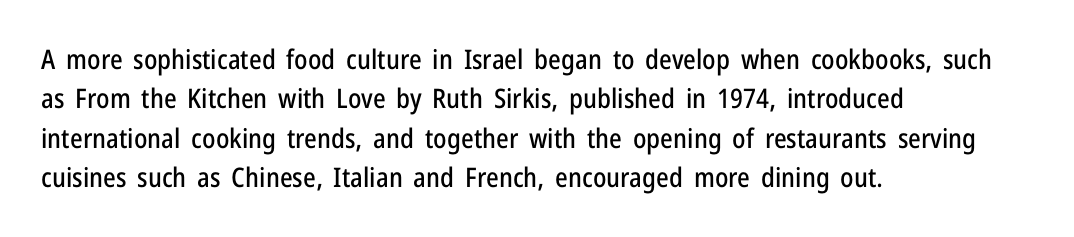
{"italic": "no", "underline": "no", "align": "left", "line_spacing": "normal", "line_spacing_ratio": 1.46, "letter_spacing": "normal", "letter_spacing_em": 0.0, "glyph_px": 27}
